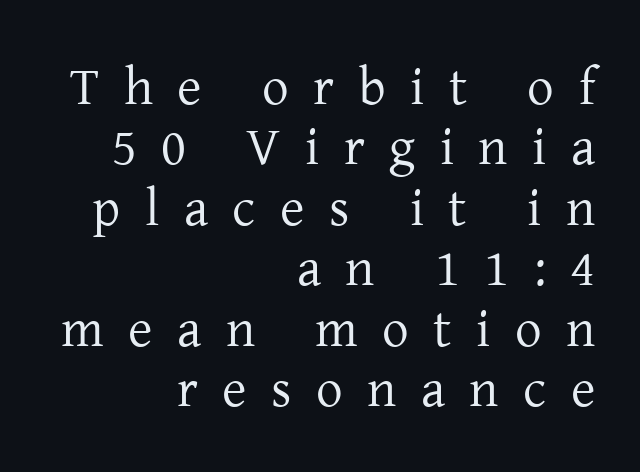
Q: Is the text bold? A: No.
Q: Is the text italic (slanted)? A: No, it is upright.
Q: Is the typeface a serif or a sans-serif typeface? A: Serif.
Q: Is the text underlined? A: No.
Q: How is the paragraph aligned? A: Right-aligned.
Q: Is the spacing between letters normal or unusually wide? A: Unusually wide.
Q: Is the spacing between lines tight, normal or loose? A: Tight.
Q: Width (condensed, normal, or wide)? A: Normal.
Q: Stroke contrast? A: Low.
Q: x-height? A: Medium.
Q: Monospaced? A: No.
